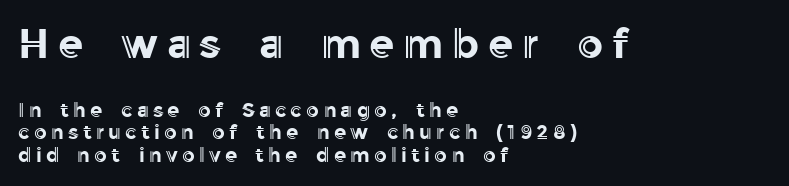
Does extra space separate the letters? Yes, quite a lot of it. Regarding leading, the lines here are crowded together. The rendering uses natural spacing where letterforms have individual widths. The typography opts for an upright posture over an oblique one. Look at the glyph heights: the upper group is clearly the bigger setting.
